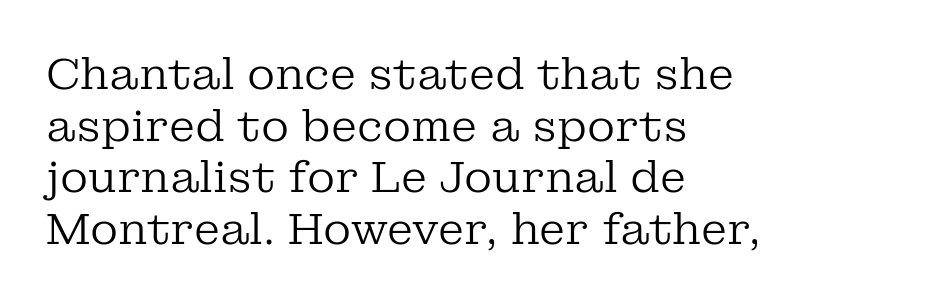
The image shows 43 px regular-weight serif type, upright; set left-aligned, line spacing 1.2x, normal letter spacing, not underlined; low stroke contrast and a medium x-height.
